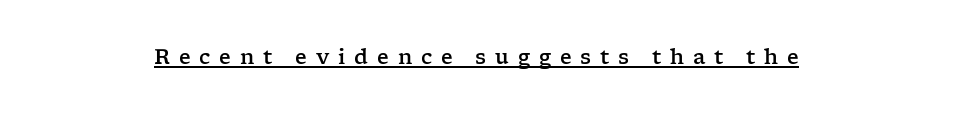
The image shows 20 px text type, upright; set unusually wide letter spacing (+0.44 em), underlined.
